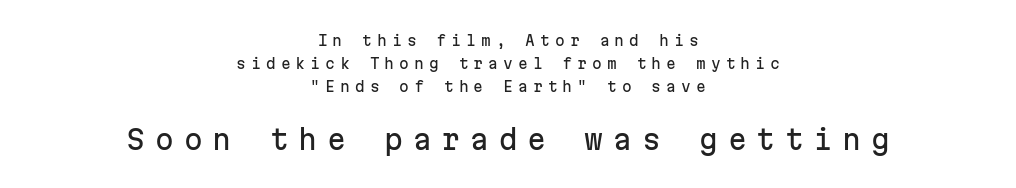
{"italic": "no", "underline": "no", "align": "center", "line_spacing": "normal", "line_spacing_ratio": 1.65, "letter_spacing": "wide", "letter_spacing_em": 0.36, "larger_block": "second", "size_ratio": 1.93, "glyph_px": 27}
